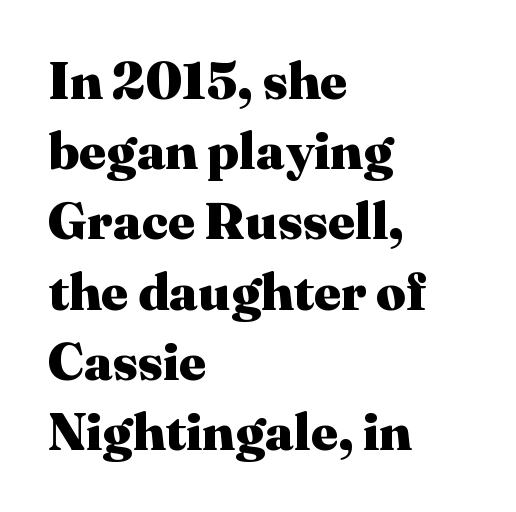
{"serif": "yes", "italic": "no", "bold": "yes", "weight": "heavy", "width": "normal", "stroke_contrast": "medium", "x_height": "medium", "monospaced": "no", "underline": "no", "align": "left", "line_spacing": "normal", "line_spacing_ratio": 1.35, "letter_spacing": "normal", "letter_spacing_em": 0.0, "glyph_px": 52}
